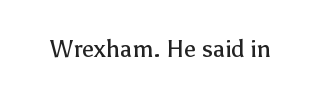
Q: Is the text bold? A: No.
Q: Is the text italic (slanted)? A: No, it is upright.
Q: Is the text underlined? A: No.
Q: Is the spacing between letters normal or unusually wide? A: Normal.
